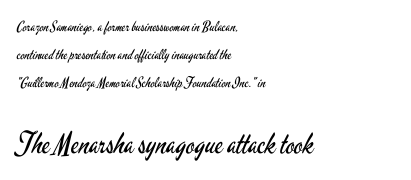
The image shows 29 px regular-weight, condensed sans-serif type; set left-aligned, loose line spacing (1.99x), normal letter spacing, not underlined; the second (bottom) block is 2.07x larger; low stroke contrast and a small x-height.
